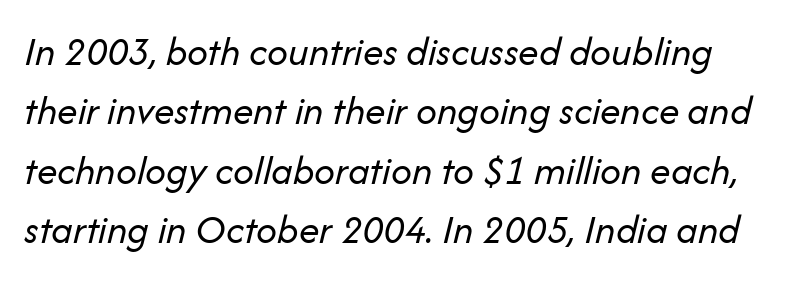
Q: Is the text bold? A: No.
Q: Is the text italic (slanted)? A: Yes, it leans right by about 14 degrees.
Q: Is the text underlined? A: No.
Q: Is the spacing between letters normal or unusually wide? A: Normal.
Q: Is the spacing between lines tight, normal or loose? A: Normal.
Q: Width (condensed, normal, or wide)? A: Normal.
Q: Stroke contrast? A: Low.
Q: x-height? A: Medium.
Q: Monospaced? A: No.
